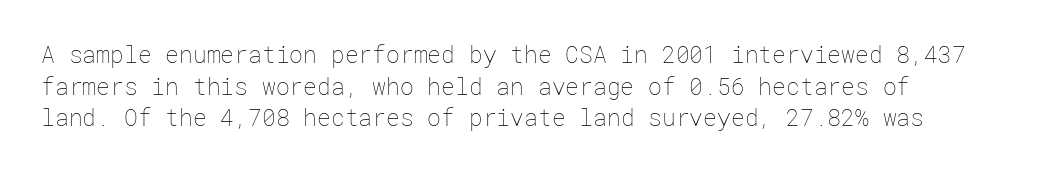
The image shows 23 px text type, upright; set normal line spacing (1.37x), normal letter spacing, not underlined.
